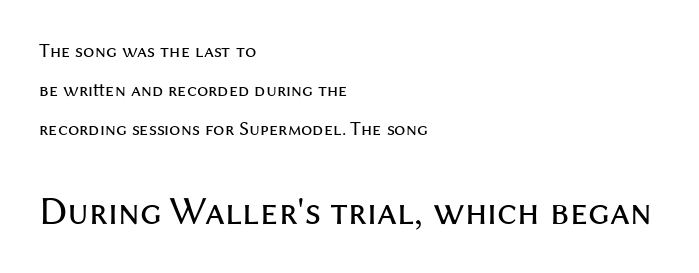
{"serif": "no", "italic": "no", "bold": "no", "weight": "regular", "width": "normal", "stroke_contrast": "medium", "x_height": "medium", "monospaced": "no", "underline": "no", "align": "left", "line_spacing": "loose", "line_spacing_ratio": 1.95, "letter_spacing": "normal", "letter_spacing_em": 0.0, "larger_block": "second", "size_ratio": 2.0, "glyph_px": 40}
